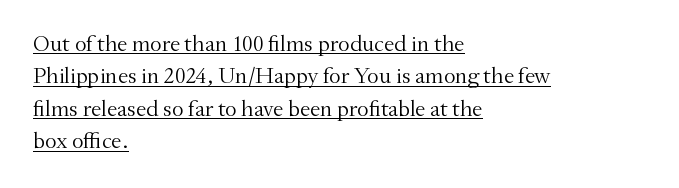
The image shows 23 px text type, upright; set left-aligned, normal line spacing (1.41x), normal letter spacing, underlined.
